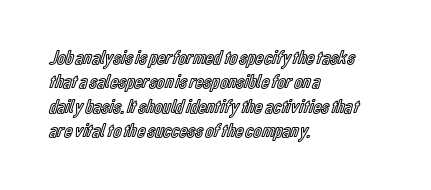
Look at the tracking — it's just the regular setting, nothing added. Horizontal alignment here is leftward, the default for most running prose. Clear beneath every line of the passage.
